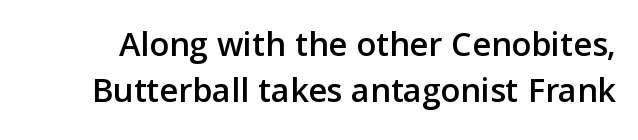
Has an underline been added? It has not. Does extra space separate the letters? No, they use regular spacing. Ascenders rise straight up at ninety degrees. Looks like regular typesetting: each glyph gets only the width it needs.
